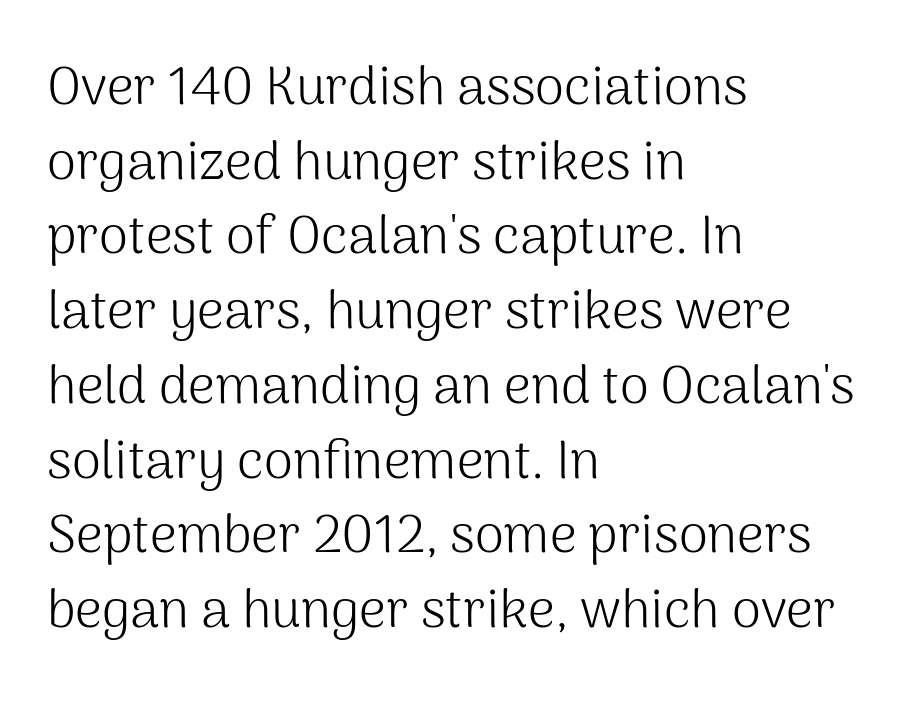
The image shows 53 px light sans-serif type, upright; set left-aligned, normal line spacing (1.41x), normal letter spacing, not underlined; medium stroke contrast and a medium x-height.
